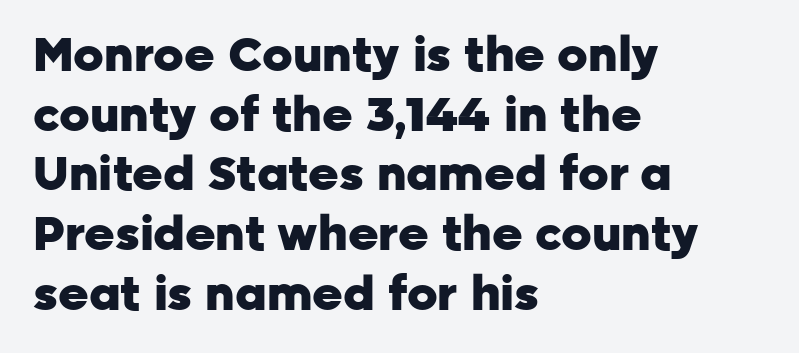
Thick stems and heavy bowls — unmistakably bold. Each letter keeps its own natural width here, so spacing adapts to shape. Successive baselines arrive at the customary interval. Type without underlining. Rendered with straight, roman letterforms. Is this a sans? Yes — the strokes have no serifs.
